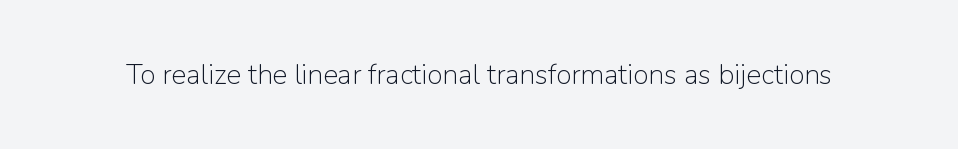
{"serif": "no", "italic": "no", "bold": "no", "weight": "light", "width": "normal", "stroke_contrast": "low", "x_height": "medium", "monospaced": "no", "underline": "no", "letter_spacing": "normal", "letter_spacing_em": 0.0, "glyph_px": 28}
